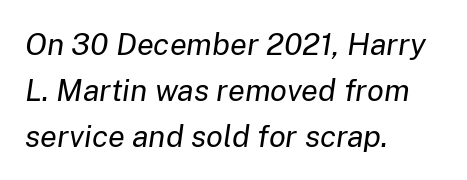
A bare baseline throughout the passage. A light-to-regular cut is what we see here. The passage shown is typed in a proportional face where columns would drift. Between one letter and the next there's only the usual sliver of space. The rendering uses a moderate line-height, typical for paragraphs. This sample is left-justified, so line endings fall wherever the words run out.
